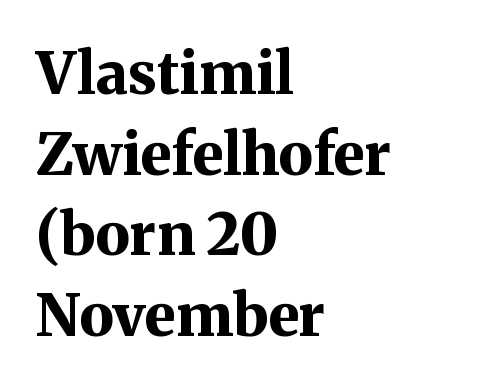
The image shows 58 px bold serif type, upright; set left-aligned, normal line spacing (1.39x), normal letter spacing, not underlined; medium stroke contrast and a medium x-height.
